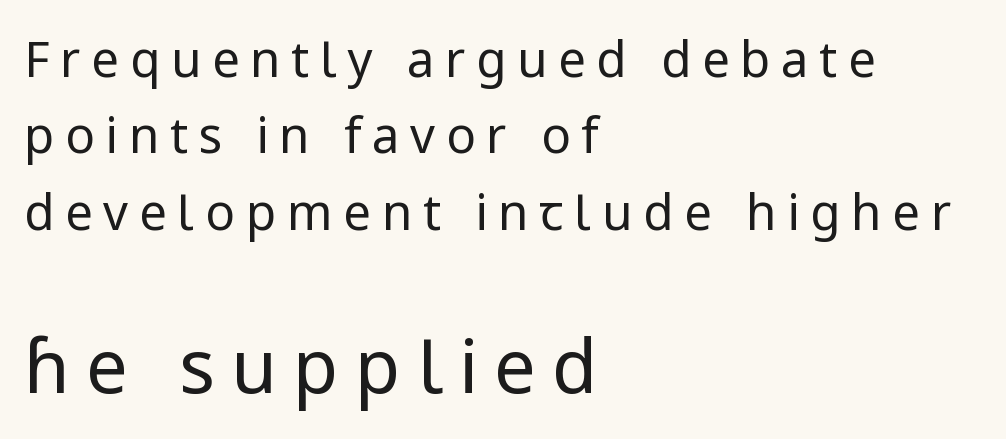
The image shows 74 px regular-weight sans-serif type, upright; set left-aligned, normal line spacing (1.56x), unusually wide letter spacing (+0.22 em), not underlined; the second (bottom) block is 1.51x larger; low stroke contrast and a medium x-height.
